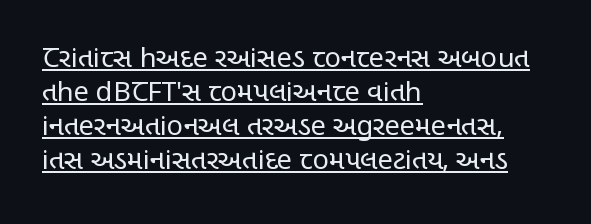
Q: Is the text bold? A: No.
Q: Is the text italic (slanted)? A: No, it is upright.
Q: Is the text underlined? A: Yes.
Q: How is the paragraph aligned? A: Left-aligned.
Q: Is the spacing between letters normal or unusually wide? A: Normal.
Q: Is the spacing between lines tight, normal or loose? A: Normal.
